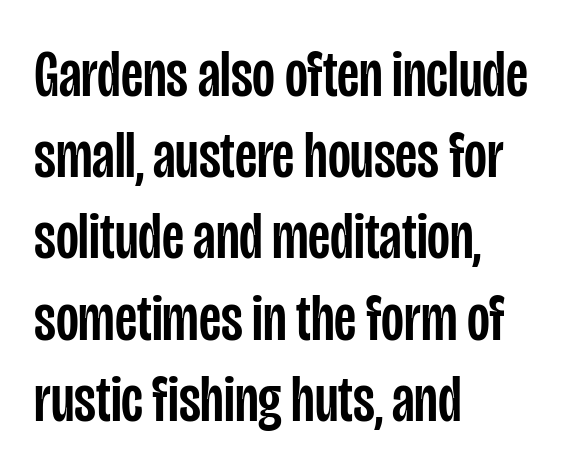
Q: Is the text italic (slanted)? A: No, it is upright.
Q: Is the typeface a serif or a sans-serif typeface? A: Sans-serif.
Q: Is the text underlined? A: No.
Q: How is the paragraph aligned? A: Left-aligned.
Q: Is the spacing between letters normal or unusually wide? A: Normal.
Q: Width (condensed, normal, or wide)? A: Condensed.
Q: Stroke contrast? A: Low.
Q: x-height? A: Large.
Q: Monospaced? A: No.
